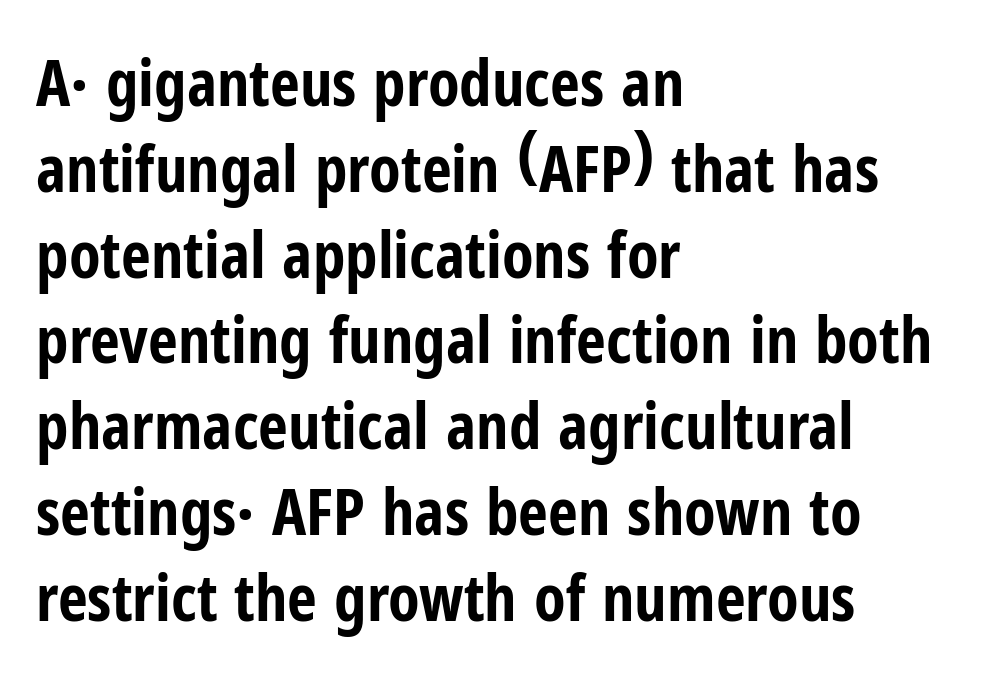
Q: Is the text bold? A: Yes.
Q: Is the text italic (slanted)? A: No, it is upright.
Q: Is the typeface a serif or a sans-serif typeface? A: Sans-serif.
Q: Is the text underlined? A: No.
Q: How is the paragraph aligned? A: Left-aligned.
Q: Is the spacing between letters normal or unusually wide? A: Normal.
Q: Is the spacing between lines tight, normal or loose? A: Normal.
Q: Width (condensed, normal, or wide)? A: Condensed.
Q: Stroke contrast? A: Low.
Q: x-height? A: Medium.
Q: Monospaced? A: No.
